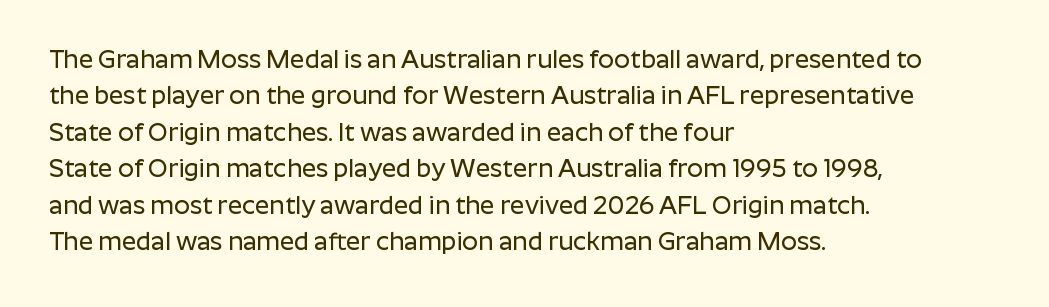
The image shows 25 px text type, upright; set left-aligned, normal line spacing (1.46x), normal letter spacing, not underlined.
